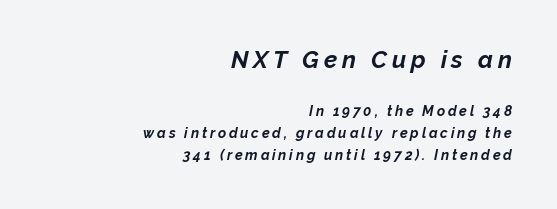
{"italic": "yes", "lean": "right", "slant_degrees": 12, "bold": "yes", "underline": "no", "align": "right", "line_spacing": "normal", "line_spacing_ratio": 1.57, "letter_spacing": "wide", "letter_spacing_em": 0.2, "larger_block": "first", "size_ratio": 1.71, "glyph_px": 24}
